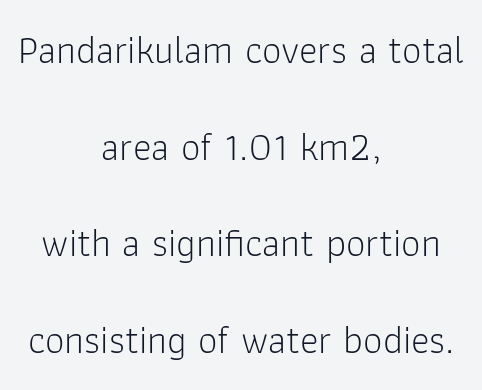
Q: Is the text bold? A: No.
Q: Is the text italic (slanted)? A: No, it is upright.
Q: Is the typeface a serif or a sans-serif typeface? A: Sans-serif.
Q: Is the text underlined? A: No.
Q: How is the paragraph aligned? A: Centered.
Q: Is the spacing between letters normal or unusually wide? A: Normal.
Q: Is the spacing between lines tight, normal or loose? A: Loose.
Q: Width (condensed, normal, or wide)? A: Normal.
Q: Stroke contrast? A: Low.
Q: x-height? A: Medium.
Q: Monospaced? A: No.
